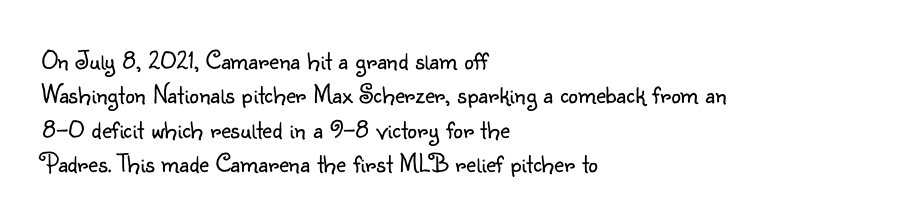
Q: Is the text bold? A: No.
Q: Is the text italic (slanted)? A: No, it is upright.
Q: Is the text underlined? A: No.
Q: How is the paragraph aligned? A: Left-aligned.
Q: Is the spacing between letters normal or unusually wide? A: Normal.
Q: Is the spacing between lines tight, normal or loose? A: Normal.
